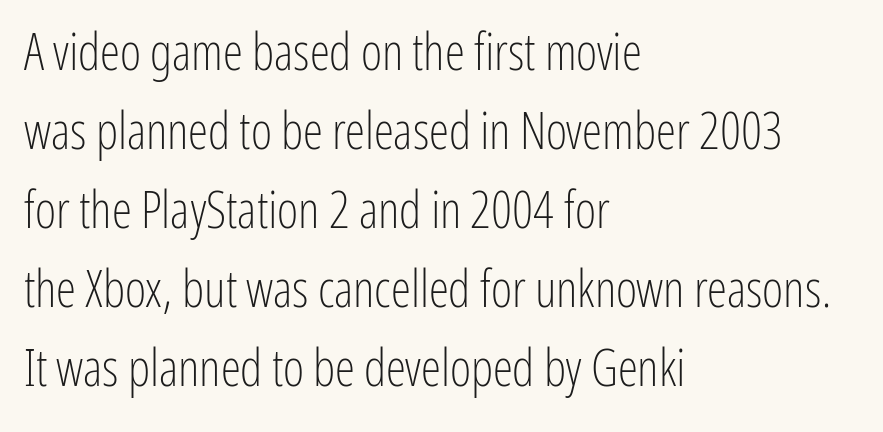
Q: Is the text bold? A: No.
Q: Is the text italic (slanted)? A: No, it is upright.
Q: Is the typeface a serif or a sans-serif typeface? A: Sans-serif.
Q: Is the text underlined? A: No.
Q: How is the paragraph aligned? A: Left-aligned.
Q: Is the spacing between letters normal or unusually wide? A: Normal.
Q: Is the spacing between lines tight, normal or loose? A: Normal.
Q: Width (condensed, normal, or wide)? A: Condensed.
Q: Stroke contrast? A: Low.
Q: x-height? A: Medium.
Q: Monospaced? A: No.
